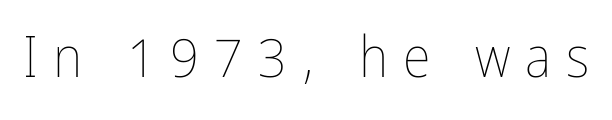
{"italic": "no", "bold": "no", "weight": "thin", "width": "condensed", "stroke_contrast": "low", "x_height": "medium", "monospaced": "no", "underline": "no", "letter_spacing": "wide", "letter_spacing_em": 0.26, "glyph_px": 57}
